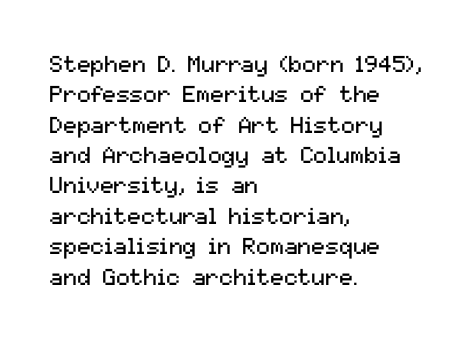
Q: Is the text bold? A: No.
Q: Is the text italic (slanted)? A: No, it is upright.
Q: Is the text underlined? A: No.
Q: How is the paragraph aligned? A: Left-aligned.
Q: Is the spacing between letters normal or unusually wide? A: Normal.
Q: Is the spacing between lines tight, normal or loose? A: Normal.
